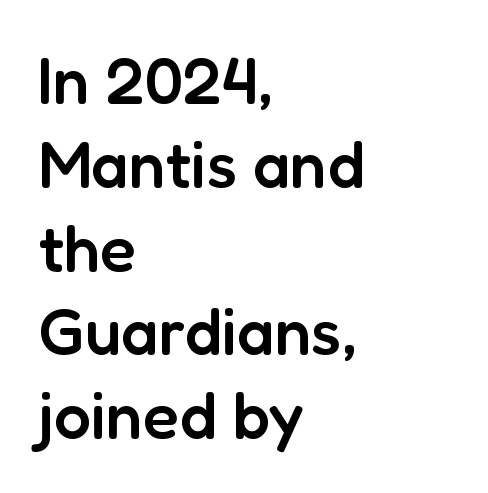
There is no visible air inserted between adjacent glyphs. The font's upright variant was chosen for this text. Nothing sits at the stroke ends, so this counts as sans-serif. Underlining? Definitely not there.
